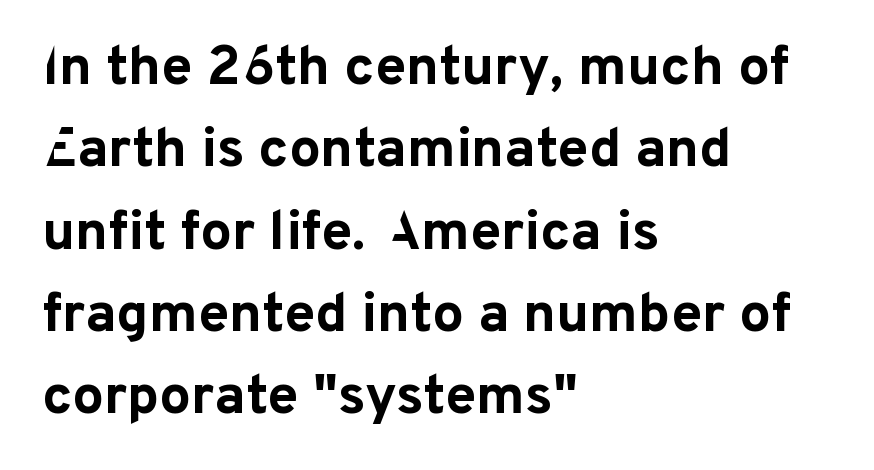
{"serif": "no", "italic": "no", "bold": "yes", "weight": "bold", "width": "normal", "stroke_contrast": "low", "x_height": "medium", "monospaced": "no", "underline": "no", "align": "left", "line_spacing": "normal", "line_spacing_ratio": 1.47, "letter_spacing": "normal", "letter_spacing_em": 0.0, "glyph_px": 56}
